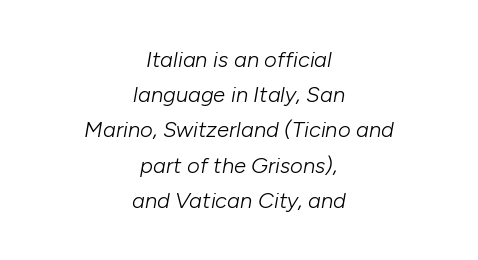
Q: Is the text bold? A: No.
Q: Is the text italic (slanted)? A: Yes, it leans right by about 10 degrees.
Q: Is the text underlined? A: No.
Q: How is the paragraph aligned? A: Centered.
Q: Is the spacing between letters normal or unusually wide? A: Normal.
Q: Is the spacing between lines tight, normal or loose? A: Normal.
